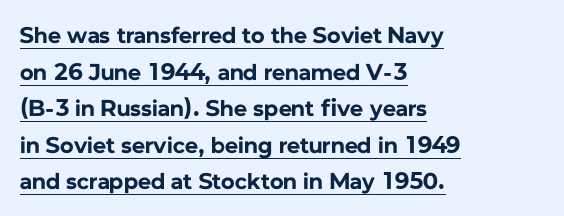
{"italic": "no", "bold": "yes", "underline": "yes", "align": "left", "line_spacing": "normal", "line_spacing_ratio": 1.59, "letter_spacing": "normal", "letter_spacing_em": 0.0, "glyph_px": 23}
